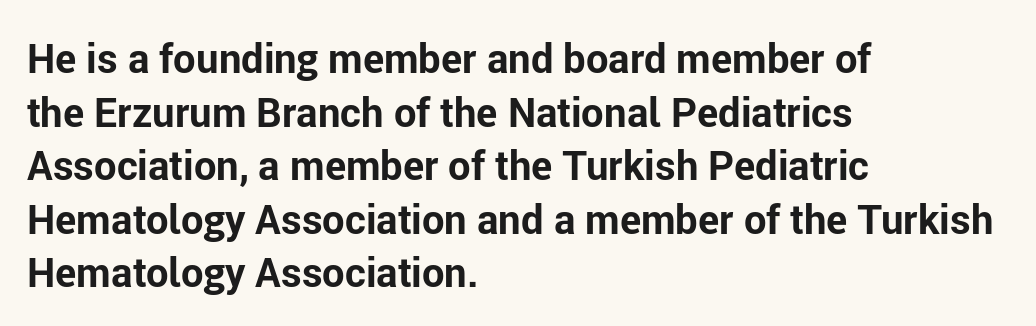
The gaps between neighbouring characters are ordinary and unremarkable. A dark, heavy texture on the line: the type is bold. Is this a fixed-width face? No — the glyphs have proportional, varying widths. A typesetter would mark this as roman, not italic.
